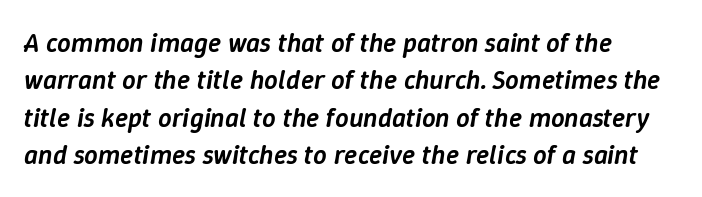
{"italic": "yes", "lean": "right", "slant_degrees": 9, "bold": "semi", "underline": "no", "align": "left", "line_spacing": "normal", "line_spacing_ratio": 1.38, "letter_spacing": "normal", "letter_spacing_em": 0.0, "glyph_px": 27}
